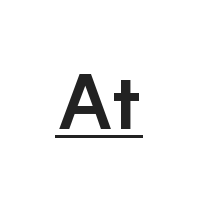
The image shows 73 px bold sans-serif type, upright; set normal letter spacing, underlined; low stroke contrast and a small x-height.
